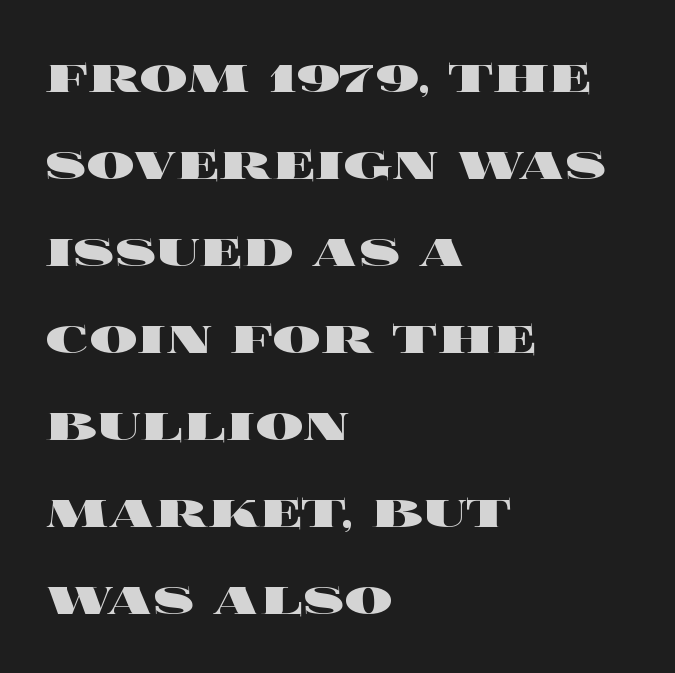
{"italic": "no", "bold": "yes", "weight": "heavy", "width": "wide", "x_height": "large", "monospaced": "no", "underline": "no", "align": "left", "line_spacing": "normal", "line_spacing_ratio": 1.45, "letter_spacing": "normal", "letter_spacing_em": 0.0, "glyph_px": 60}
